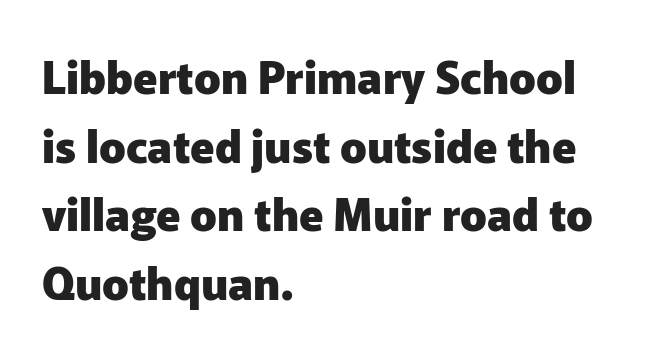
The image shows 44 px heavy sans-serif type, upright; set left-aligned, normal line spacing (1.56x), normal letter spacing, not underlined; low stroke contrast and a medium x-height.
